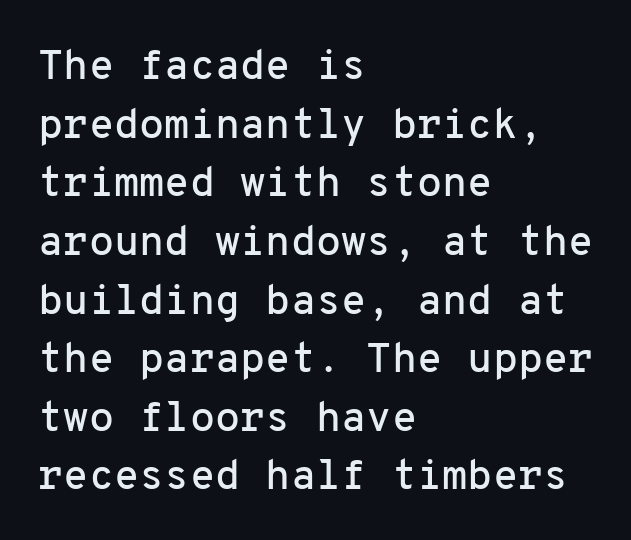
Q: Is the text italic (slanted)? A: No, it is upright.
Q: Is the typeface a serif or a sans-serif typeface? A: Sans-serif.
Q: Is the text underlined? A: No.
Q: How is the paragraph aligned? A: Left-aligned.
Q: Is the spacing between letters normal or unusually wide? A: Normal.
Q: Is the spacing between lines tight, normal or loose? A: Normal.
Q: Width (condensed, normal, or wide)? A: Normal.
Q: Stroke contrast? A: Low.
Q: x-height? A: Medium.
Q: Monospaced? A: Yes.
